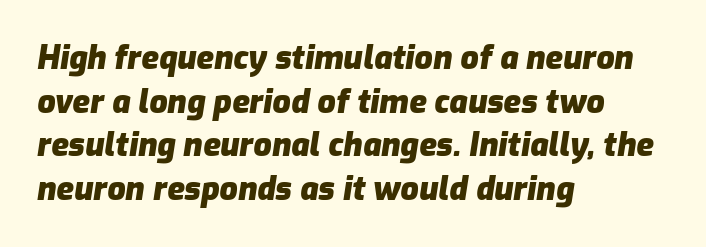
{"italic": "yes", "lean": "right", "slant_degrees": 9, "bold": "yes", "weight": "heavy", "width": "normal", "stroke_contrast": "low", "x_height": "medium", "monospaced": "no", "underline": "no", "align": "left", "line_spacing": "normal", "line_spacing_ratio": 1.36, "letter_spacing": "normal", "letter_spacing_em": 0.0, "glyph_px": 32}
